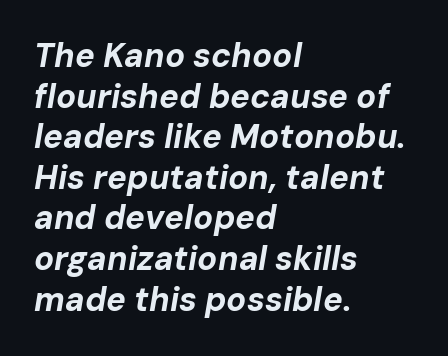
Q: Is the text bold? A: Yes.
Q: Is the text italic (slanted)? A: Yes, it leans right by about 10 degrees.
Q: Is the text underlined? A: No.
Q: How is the paragraph aligned? A: Left-aligned.
Q: Is the spacing between letters normal or unusually wide? A: Normal.
Q: Width (condensed, normal, or wide)? A: Normal.
Q: Stroke contrast? A: Low.
Q: x-height? A: Medium.
Q: Monospaced? A: No.
